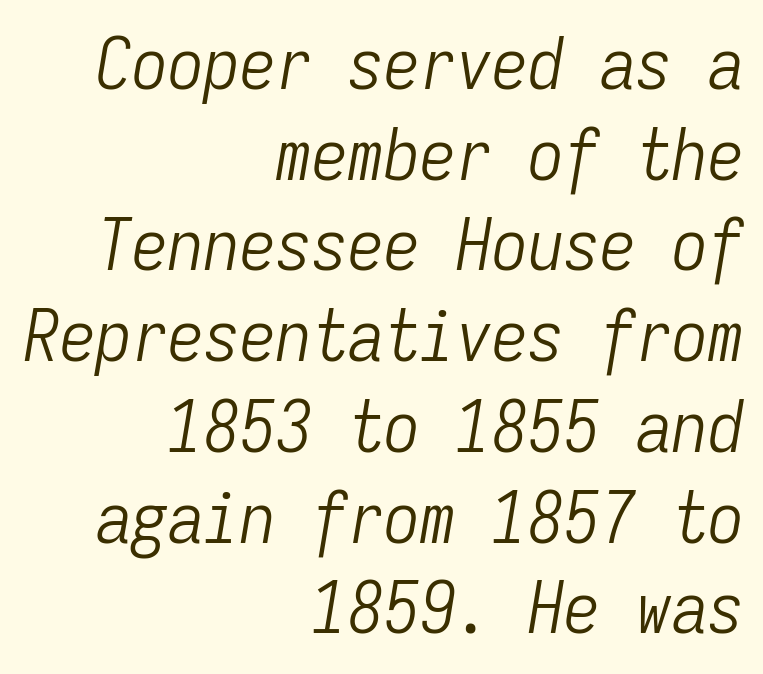
{"italic": "yes", "lean": "right", "slant_degrees": 9, "bold": "no", "weight": "light", "width": "condensed", "stroke_contrast": "low", "x_height": "medium", "monospaced": "yes", "underline": "no", "align": "right", "line_spacing": "normal", "line_spacing_ratio": 1.26, "letter_spacing": "normal", "letter_spacing_em": 0.0, "glyph_px": 72}
